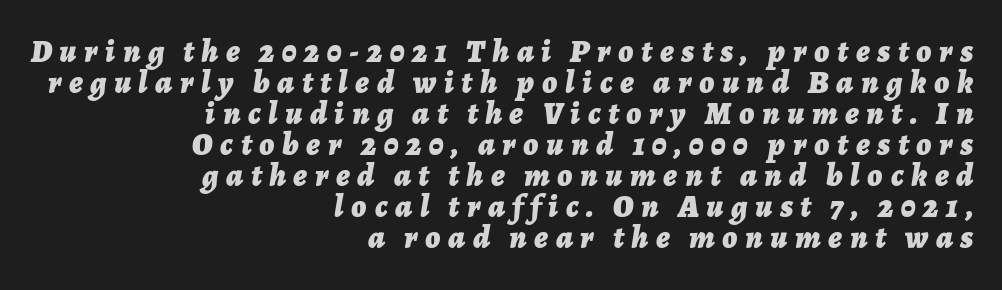
The image shows 32 px bold type, italic (leaning right); set right-aligned, tight line spacing (0.97x), unusually wide letter spacing (+0.24 em), not underlined; low stroke contrast and a medium x-height.
